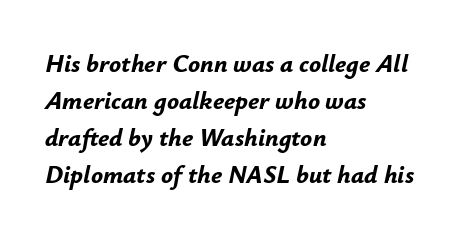
The image shows 25 px bold type, italic (leaning right); set left-aligned, normal line spacing (1.48x), normal letter spacing, not underlined.
